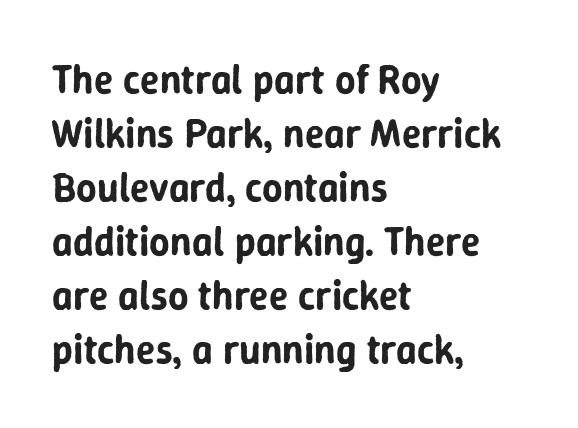
The rendering uses a moderate line-height, typical for paragraphs. Nobody touched the tracking dial on this one. These lines are rendered in a variable-pitch font. Unlike italic type, these characters show no tilt at all. Horizontally, the lines are justified to the leading edge only. Stroke terminals: plain, sans-serif.
